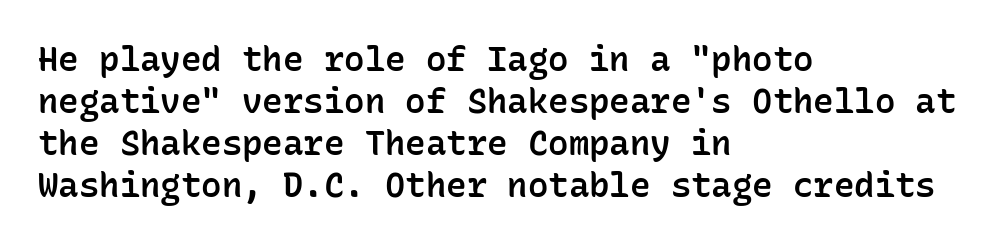
This is the in-between weight designers call semibold or demi. The letters march in equal steps, a hallmark of fixed-pitch type. Nobody drew a line under any word here. The axis of the letterforms is exactly vertical. A sans-serif font was chosen for this passage.
